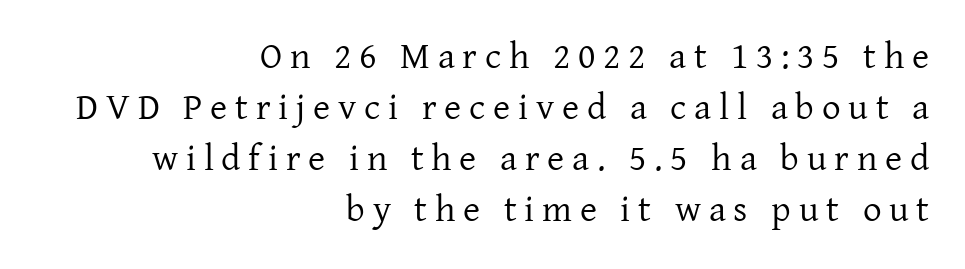
{"serif": "yes", "italic": "no", "bold": "no", "weight": "regular", "width": "normal", "stroke_contrast": "low", "x_height": "medium", "monospaced": "no", "underline": "no", "align": "right", "line_spacing": "normal", "line_spacing_ratio": 1.38, "letter_spacing": "wide", "letter_spacing_em": 0.21, "glyph_px": 37}
